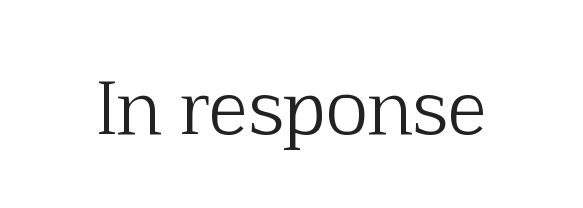
The face used here is seriffed, in the tradition of book romans. This reads as an unemphasized weight, regular at the heaviest. Type without underlining. A typesetter would call this zero additional tracking.
